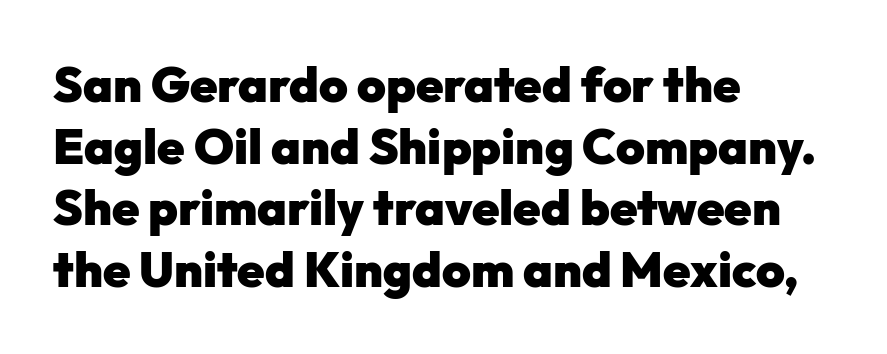
{"serif": "no", "italic": "no", "bold": "yes", "weight": "heavy", "width": "normal", "stroke_contrast": "low", "x_height": "medium", "monospaced": "no", "underline": "no", "align": "left", "line_spacing": "normal", "line_spacing_ratio": 1.26, "letter_spacing": "normal", "letter_spacing_em": 0.0, "glyph_px": 49}
